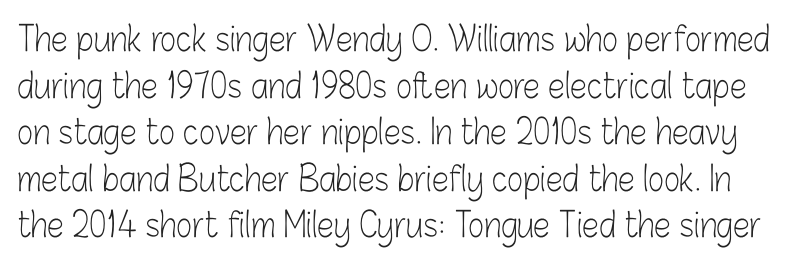
Spacing between characters is what you'd get straight out of the box. The letters look calm and open, with moderate or lighter stems. Notice how descenders clear the ascenders below comfortably — that's standard leading. Are there feet on the stems? There aren't — it's a sans. When letters stand straight like this, we call the style roman or upright.
